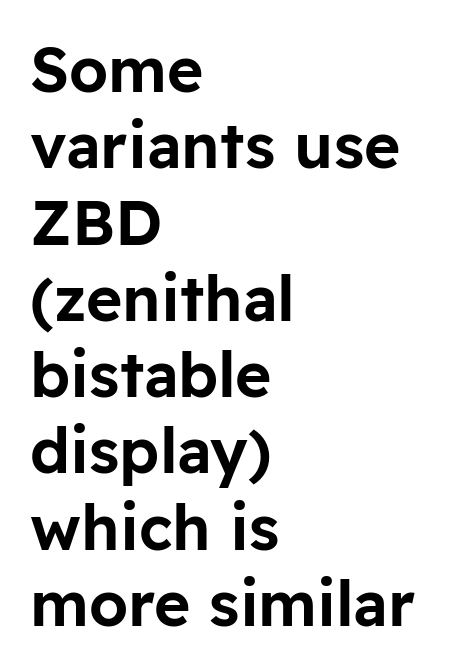
These lines stack with their left ends in a neat column. These lines are composed in type without serifs. A typesetter would call this zero additional tracking. You could not count columns in this text — the font is proportionally spaced. Unmarked baselines from the first word to the last.
